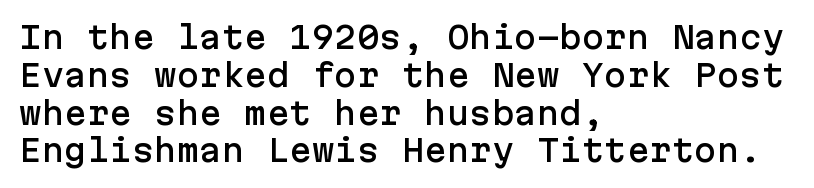
{"serif": "no", "italic": "no", "width": "normal", "stroke_contrast": "low", "x_height": "medium", "underline": "no", "align": "left", "line_spacing": "normal", "line_spacing_ratio": 1.26, "letter_spacing": "normal", "letter_spacing_em": 0.0, "glyph_px": 30}
